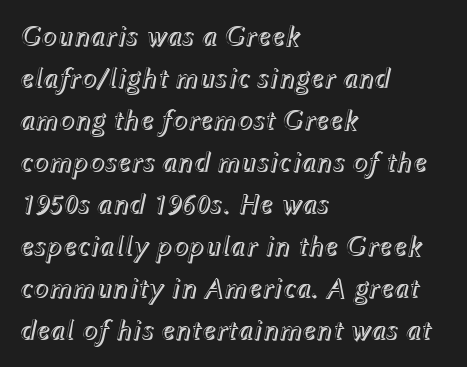
Interline gaps are of average width in this sample. Words float on clear page, feet unadorned. The font's italic variant was chosen for this text. The rendering uses natural spacing where letterforms have individual widths. This rendering uses left alignment, leaving the right contour irregular. Nobody touched the tracking dial on this one.
